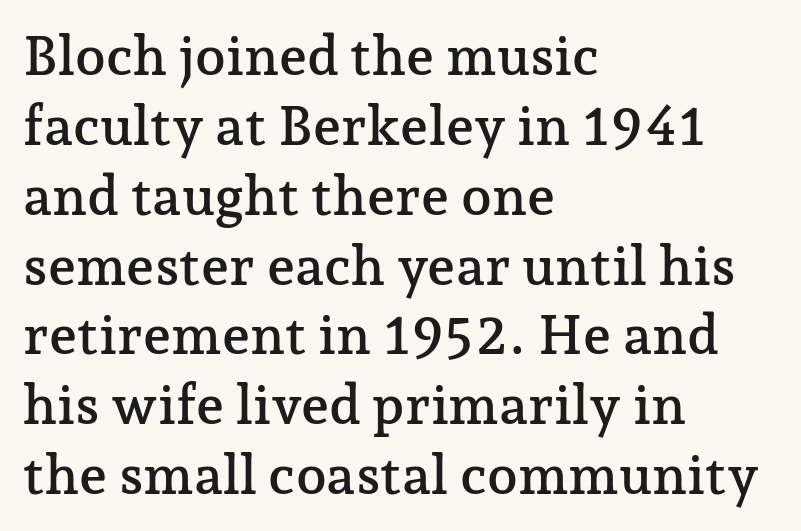
The image shows 55 px serif type, upright; set left-aligned, normal line spacing (1.27x), normal letter spacing, not underlined; low stroke contrast and a medium x-height.
